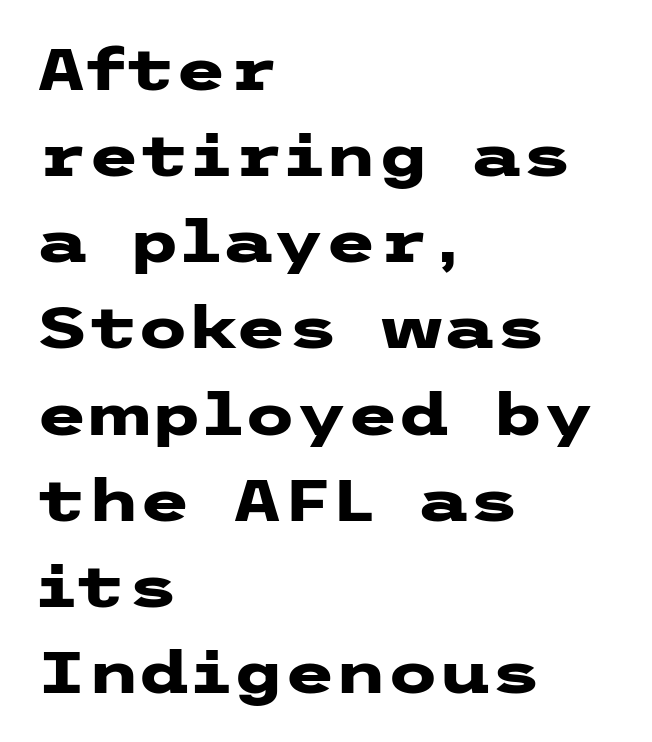
Q: Is the text bold? A: Yes.
Q: Is the text italic (slanted)? A: No, it is upright.
Q: Is the typeface a serif or a sans-serif typeface? A: Sans-serif.
Q: Is the text underlined? A: No.
Q: How is the paragraph aligned? A: Left-aligned.
Q: Is the spacing between letters normal or unusually wide? A: Normal.
Q: Is the spacing between lines tight, normal or loose? A: Normal.
Q: Width (condensed, normal, or wide)? A: Wide.
Q: Stroke contrast? A: Low.
Q: x-height? A: Medium.
